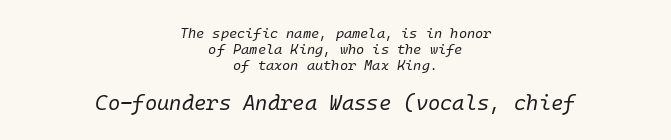
Q: Is the text bold? A: No.
Q: Is the text italic (slanted)? A: Yes, it leans right by about 10 degrees.
Q: Is the text underlined? A: No.
Q: How is the paragraph aligned? A: Centered.
Q: Is the spacing between letters normal or unusually wide? A: Normal.
Q: Is the spacing between lines tight, normal or loose? A: Tight.
Q: Which block of text is set in a larger size, the first (top) or the second (bottom)? A: The second (bottom) one.
